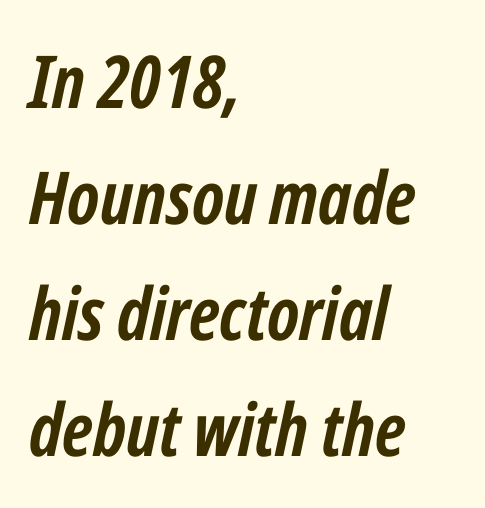
Q: Is the text bold? A: Yes.
Q: Is the text italic (slanted)? A: Yes, it leans right by about 12 degrees.
Q: Is the text underlined? A: No.
Q: How is the paragraph aligned? A: Left-aligned.
Q: Is the spacing between letters normal or unusually wide? A: Normal.
Q: Is the spacing between lines tight, normal or loose? A: Normal.
Q: Width (condensed, normal, or wide)? A: Condensed.
Q: Stroke contrast? A: Low.
Q: x-height? A: Medium.
Q: Monospaced? A: No.
